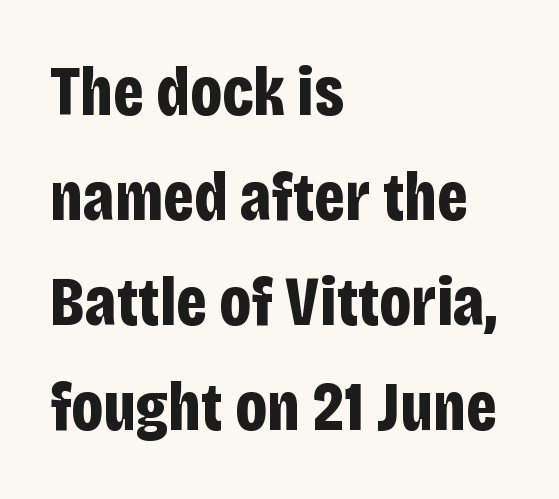
{"serif": "no", "italic": "no", "bold": "yes", "weight": "bold", "width": "condensed", "stroke_contrast": "low", "x_height": "large", "monospaced": "no", "underline": "no", "align": "left", "line_spacing": "normal", "line_spacing_ratio": 1.52, "letter_spacing": "normal", "letter_spacing_em": 0.0, "glyph_px": 69}
